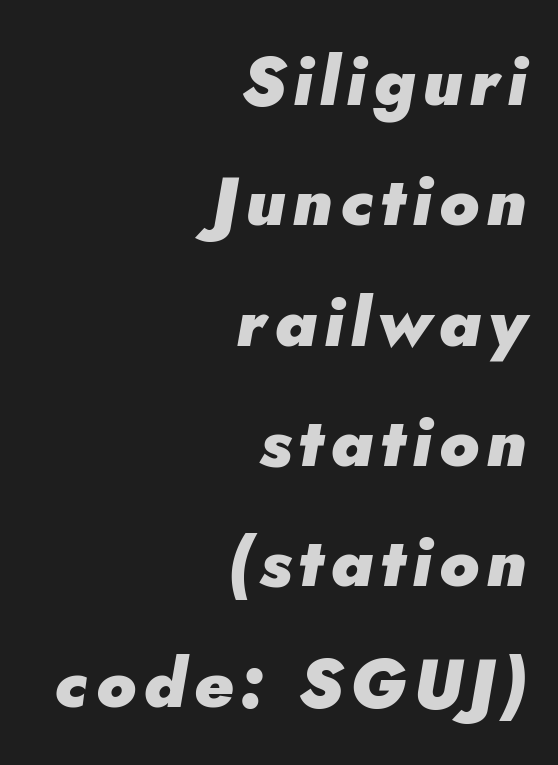
Q: Is the text bold? A: Yes.
Q: Is the text italic (slanted)? A: Yes, it leans right by about 5 degrees.
Q: Is the text underlined? A: No.
Q: How is the paragraph aligned? A: Right-aligned.
Q: Width (condensed, normal, or wide)? A: Normal.
Q: Stroke contrast? A: Low.
Q: x-height? A: Small.
Q: Monospaced? A: No.
